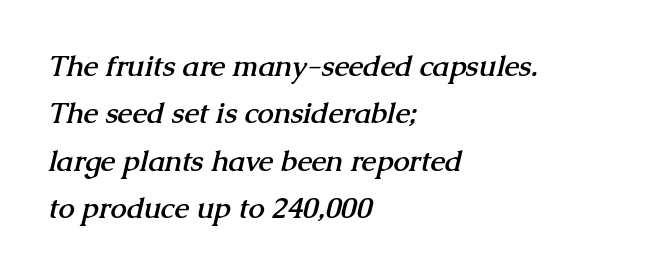
The image shows 29 px semibold serif type; set left-aligned, normal line spacing (1.63x), normal letter spacing, not underlined; medium stroke contrast and a medium x-height.
